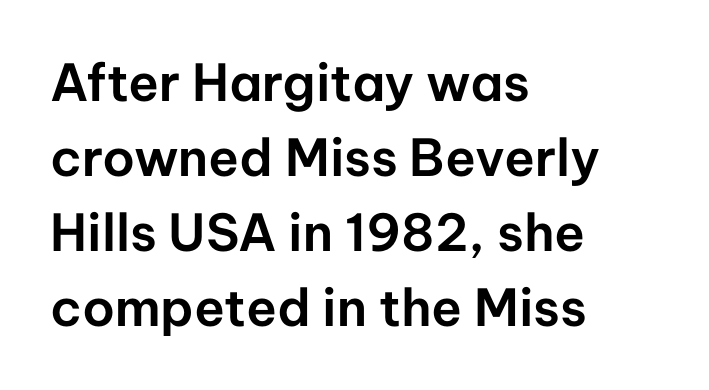
{"serif": "no", "italic": "no", "width": "normal", "stroke_contrast": "low", "x_height": "medium", "monospaced": "no", "underline": "no", "align": "left", "line_spacing": "normal", "line_spacing_ratio": 1.47, "letter_spacing": "normal", "letter_spacing_em": 0.0, "glyph_px": 51}
